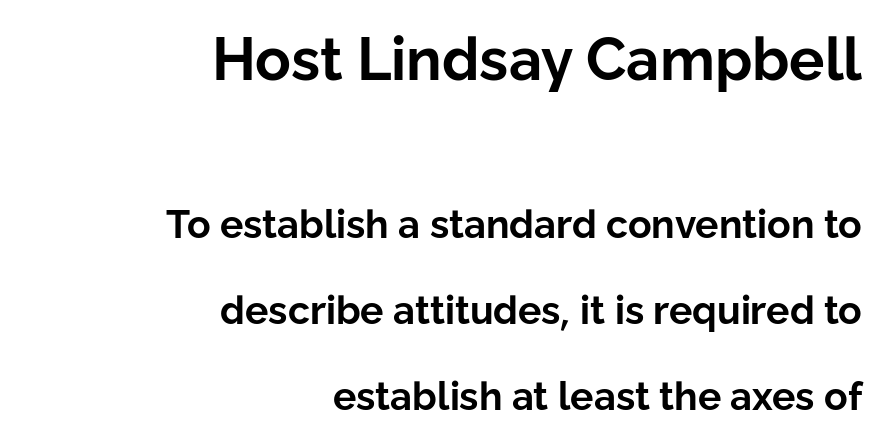
Q: Is the text bold? A: Yes.
Q: Is the text italic (slanted)? A: No, it is upright.
Q: Is the typeface a serif or a sans-serif typeface? A: Sans-serif.
Q: Is the text underlined? A: No.
Q: How is the paragraph aligned? A: Right-aligned.
Q: Is the spacing between letters normal or unusually wide? A: Normal.
Q: Is the spacing between lines tight, normal or loose? A: Loose.
Q: Which block of text is set in a larger size, the first (top) or the second (bottom)? A: The first (top) one.
Q: Width (condensed, normal, or wide)? A: Normal.
Q: Stroke contrast? A: Low.
Q: x-height? A: Medium.
Q: Monospaced? A: No.
